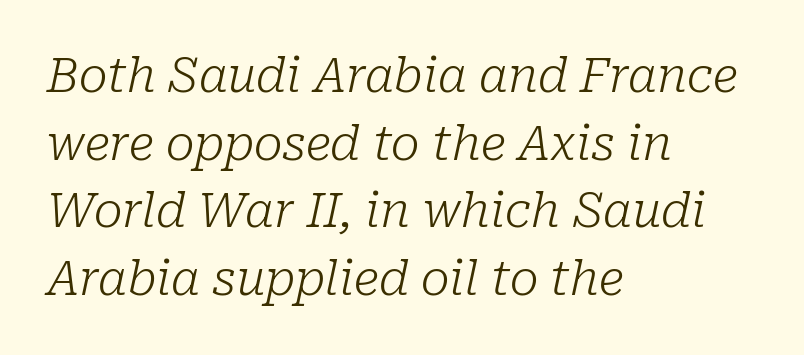
Q: Is the text bold? A: No.
Q: Is the text italic (slanted)? A: Yes, it leans right by about 10 degrees.
Q: Is the typeface a serif or a sans-serif typeface? A: Serif.
Q: Is the text underlined? A: No.
Q: How is the paragraph aligned? A: Left-aligned.
Q: Is the spacing between letters normal or unusually wide? A: Normal.
Q: Is the spacing between lines tight, normal or loose? A: Normal.
Q: Width (condensed, normal, or wide)? A: Normal.
Q: Stroke contrast? A: Low.
Q: x-height? A: Medium.
Q: Monospaced? A: No.
